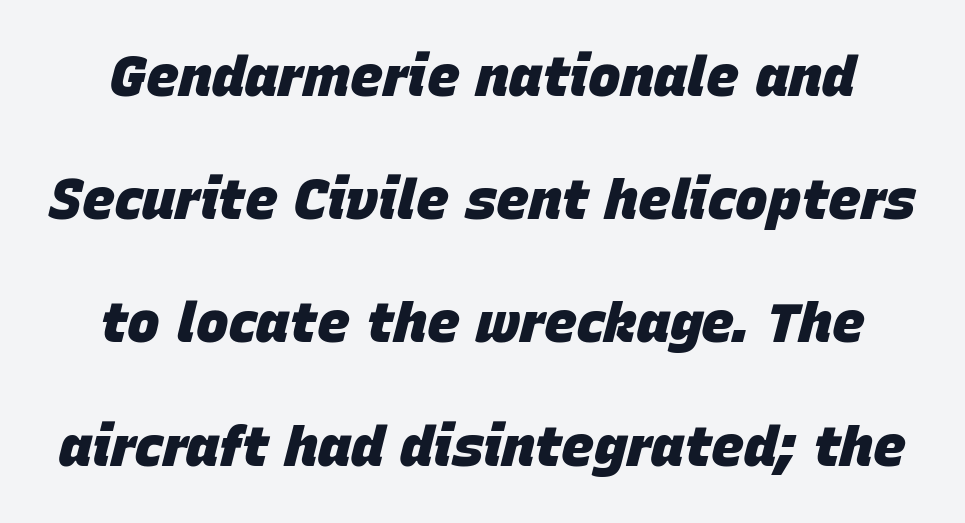
Q: Is the text bold? A: Yes.
Q: Is the text italic (slanted)? A: Yes, it leans right by about 15 degrees.
Q: Is the text underlined? A: No.
Q: Is the spacing between letters normal or unusually wide? A: Normal.
Q: Is the spacing between lines tight, normal or loose? A: Loose.
Q: Width (condensed, normal, or wide)? A: Normal.
Q: Stroke contrast? A: Low.
Q: x-height? A: Large.
Q: Monospaced? A: No.
